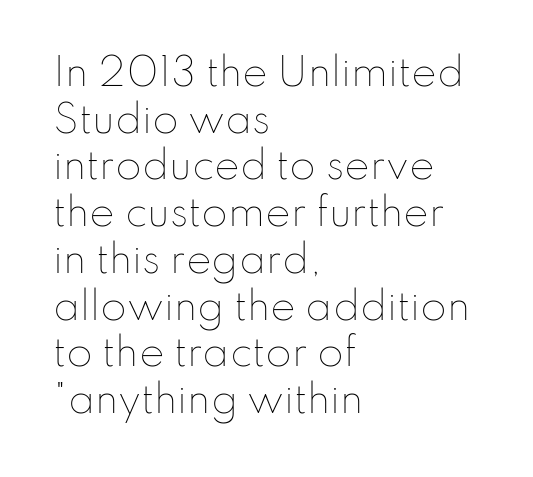
{"italic": "no", "bold": "no", "weight": "thin", "width": "normal", "stroke_contrast": "low", "x_height": "small", "monospaced": "no", "underline": "no", "align": "left", "line_spacing_ratio": 1.23, "letter_spacing": "normal", "letter_spacing_em": 0.0, "glyph_px": 38}
